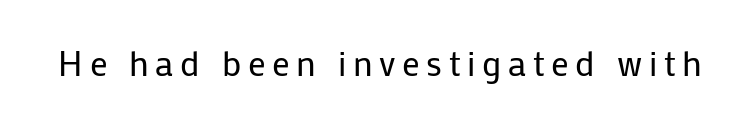
The image shows 35 px regular-weight sans-serif type, upright; set not underlined; low stroke contrast and a medium x-height.
